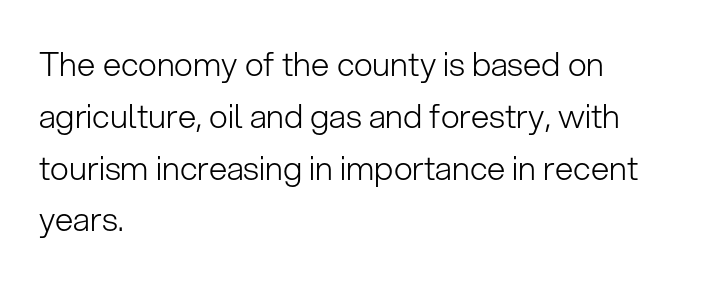
{"serif": "no", "italic": "no", "bold": "no", "weight": "light", "width": "normal", "stroke_contrast": "low", "x_height": "medium", "monospaced": "no", "underline": "no", "align": "left", "line_spacing": "normal", "line_spacing_ratio": 1.57, "letter_spacing": "normal", "letter_spacing_em": 0.0, "glyph_px": 33}
